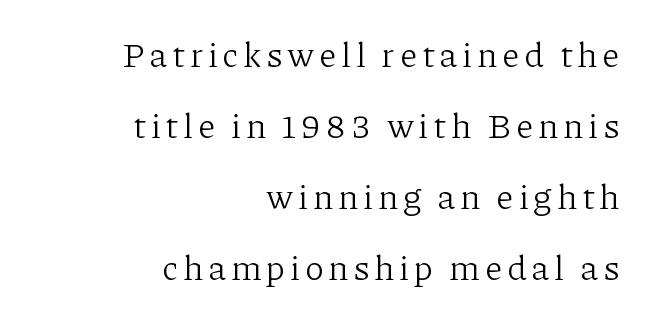
The image shows 35 px light serif type, upright; set right-aligned, loose line spacing (2.03x), not underlined; low stroke contrast and a medium x-height.
